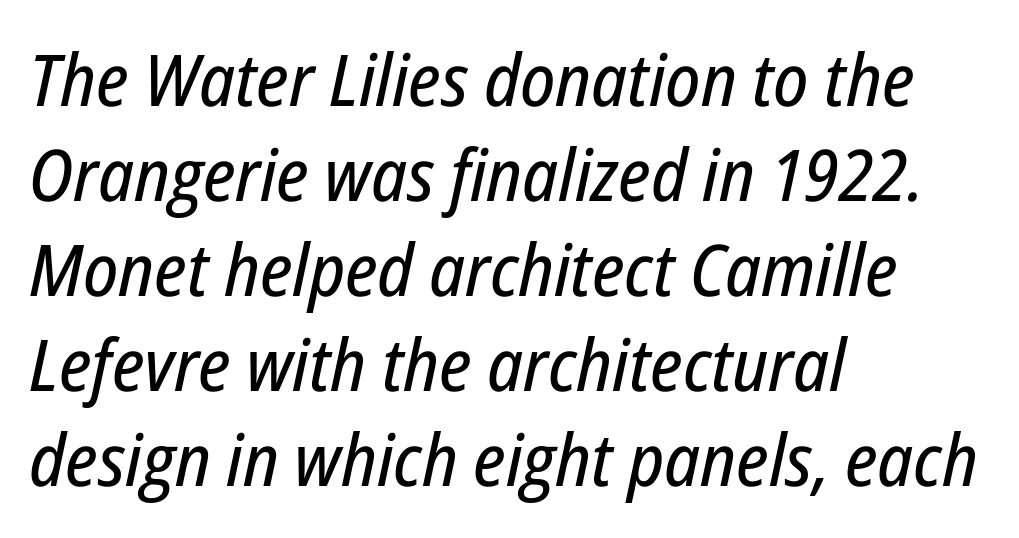
Q: Is the text italic (slanted)? A: Yes, it leans right by about 12 degrees.
Q: Is the text underlined? A: No.
Q: How is the paragraph aligned? A: Left-aligned.
Q: Is the spacing between letters normal or unusually wide? A: Normal.
Q: Is the spacing between lines tight, normal or loose? A: Normal.
Q: Width (condensed, normal, or wide)? A: Condensed.
Q: Stroke contrast? A: Low.
Q: x-height? A: Medium.
Q: Monospaced? A: No.
